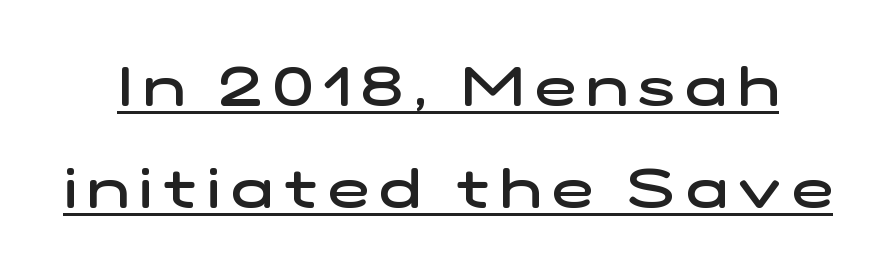
Q: Is the text bold? A: Semi-bold.
Q: Is the typeface a serif or a sans-serif typeface? A: Sans-serif.
Q: Is the text underlined? A: Yes.
Q: Is the spacing between letters normal or unusually wide? A: Unusually wide.
Q: Width (condensed, normal, or wide)? A: Wide.
Q: Stroke contrast? A: Low.
Q: x-height? A: Medium.
Q: Monospaced? A: No.
